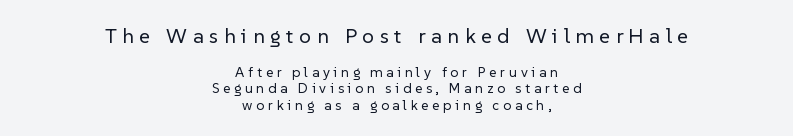
Q: Is the text bold? A: No.
Q: Is the text italic (slanted)? A: No, it is upright.
Q: Is the text underlined? A: No.
Q: How is the paragraph aligned? A: Centered.
Q: Is the spacing between letters normal or unusually wide? A: Unusually wide.
Q: Which block of text is set in a larger size, the first (top) or the second (bottom)? A: The first (top) one.
